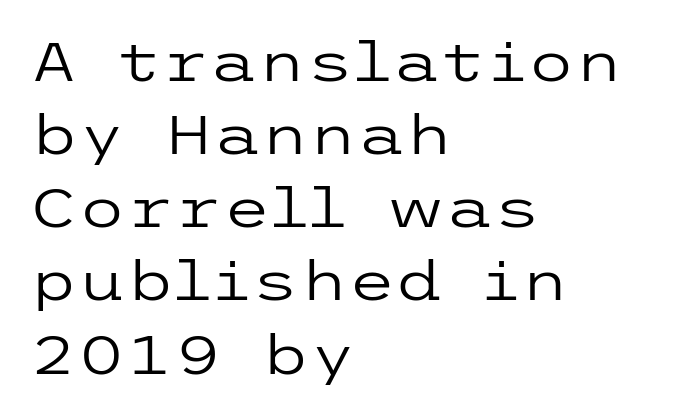
The image shows 55 px regular-weight, wide sans-serif type, upright; set left-aligned, normal line spacing (1.33x), normal letter spacing, not underlined; low stroke contrast and a medium x-height.
